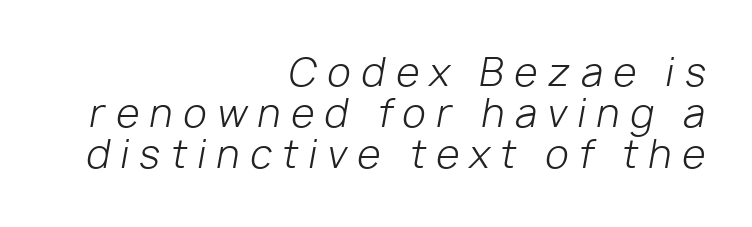
The image shows 38 px light type, italic (leaning right); set right-aligned, tight line spacing (1.08x), unusually wide letter spacing (+0.28 em), not underlined; low stroke contrast and a medium x-height.
